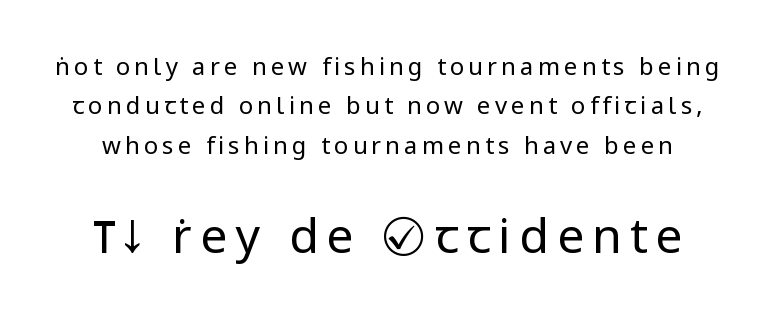
Q: Is the text bold? A: No.
Q: Is the text italic (slanted)? A: No, it is upright.
Q: Is the typeface a serif or a sans-serif typeface? A: Sans-serif.
Q: Is the text underlined? A: No.
Q: Is the spacing between lines tight, normal or loose? A: Normal.
Q: Which block of text is set in a larger size, the first (top) or the second (bottom)? A: The second (bottom) one.
Q: Width (condensed, normal, or wide)? A: Normal.
Q: Stroke contrast? A: Low.
Q: x-height? A: Medium.
Q: Monospaced? A: No.
